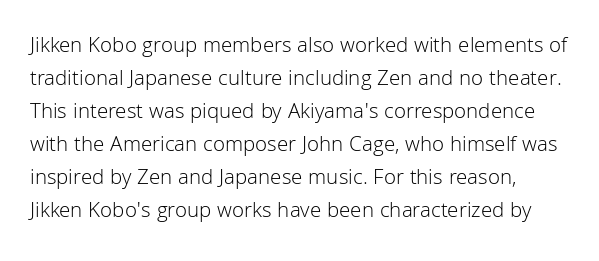
Q: Is the text bold? A: No.
Q: Is the text italic (slanted)? A: No, it is upright.
Q: Is the text underlined? A: No.
Q: Is the spacing between letters normal or unusually wide? A: Normal.
Q: Is the spacing between lines tight, normal or loose? A: Normal.
